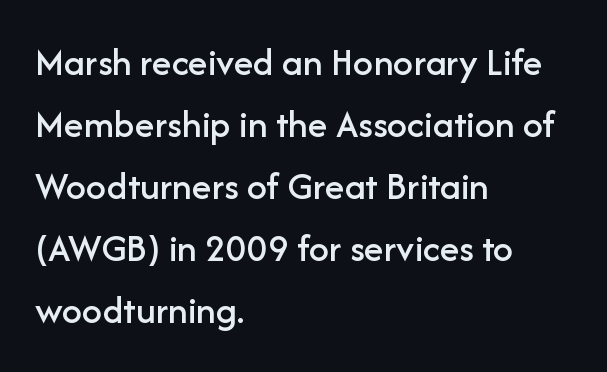
{"serif": "no", "italic": "no", "width": "normal", "stroke_contrast": "low", "x_height": "medium", "monospaced": "no", "underline": "no", "align": "left", "line_spacing": "normal", "line_spacing_ratio": 1.55, "letter_spacing": "normal", "letter_spacing_em": 0.0, "glyph_px": 40}
